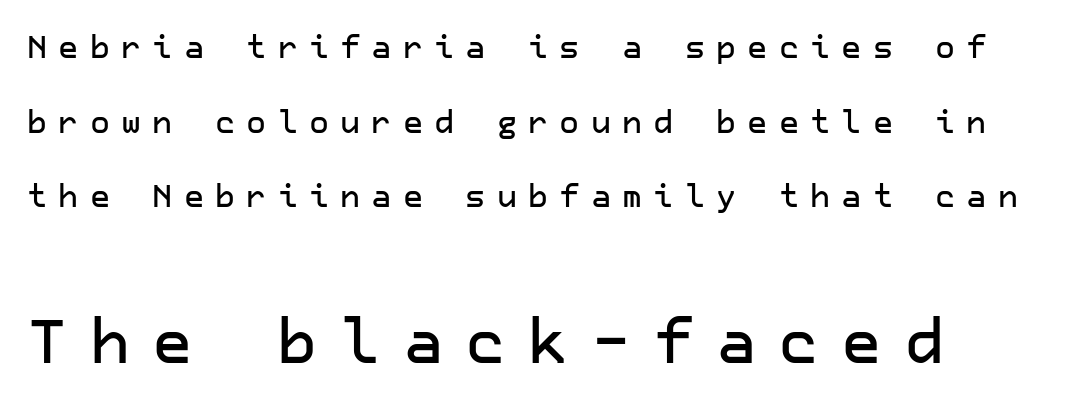
The type family on display is of the sans-serif kind. The designer gave the closing block more size than the opening block. Quick note: not italic, upright. You could fit nearly another row in the gap between these rows.
